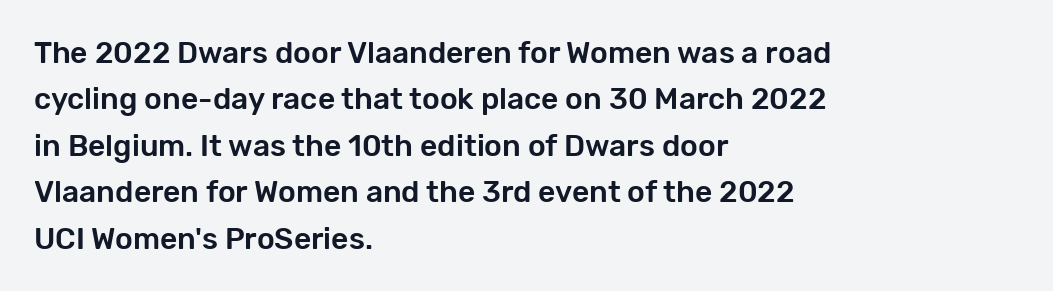
Q: Is the text italic (slanted)? A: No, it is upright.
Q: Is the typeface a serif or a sans-serif typeface? A: Sans-serif.
Q: Is the text underlined? A: No.
Q: How is the paragraph aligned? A: Left-aligned.
Q: Is the spacing between letters normal or unusually wide? A: Normal.
Q: Is the spacing between lines tight, normal or loose? A: Normal.
Q: Width (condensed, normal, or wide)? A: Normal.
Q: Stroke contrast? A: Low.
Q: x-height? A: Medium.
Q: Monospaced? A: No.
